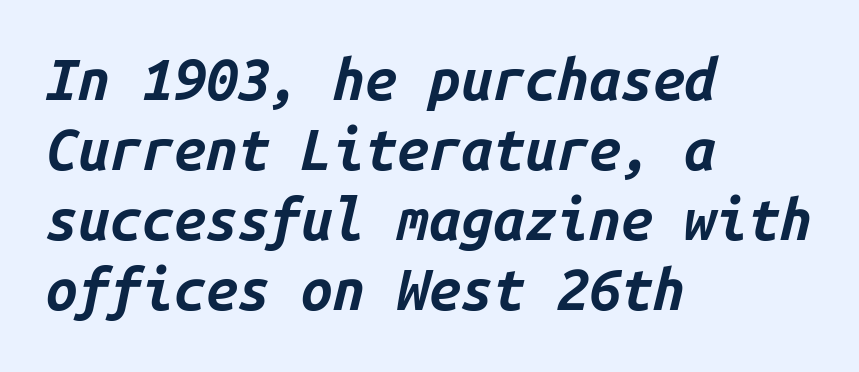
{"italic": "yes", "lean": "right", "slant_degrees": 14, "bold": "yes", "weight": "bold", "width": "normal", "stroke_contrast": "low", "x_height": "medium", "monospaced": "yes", "underline": "no", "align": "left", "line_spacing_ratio": 1.23, "letter_spacing": "normal", "letter_spacing_em": 0.0, "glyph_px": 57}
